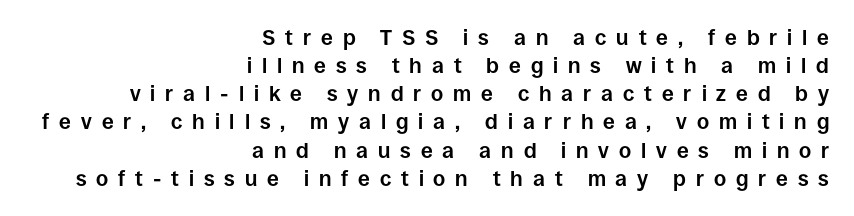
Q: Is the text bold? A: Yes.
Q: Is the text italic (slanted)? A: No, it is upright.
Q: Is the text underlined? A: No.
Q: How is the paragraph aligned? A: Right-aligned.
Q: Is the spacing between letters normal or unusually wide? A: Unusually wide.
Q: Is the spacing between lines tight, normal or loose? A: Normal.
